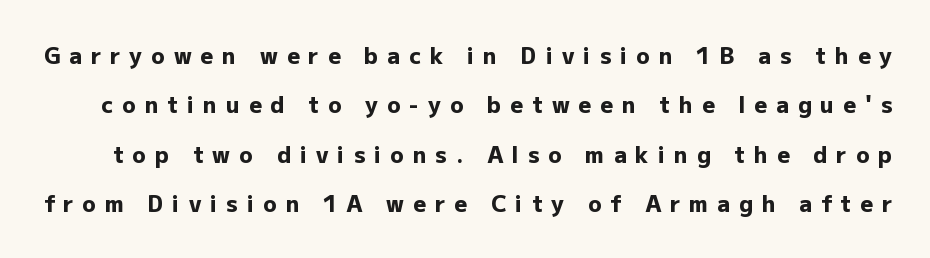
The image shows 22 px bold type, upright; set loose line spacing (2.25x), unusually wide letter spacing (+0.41 em), not underlined.
